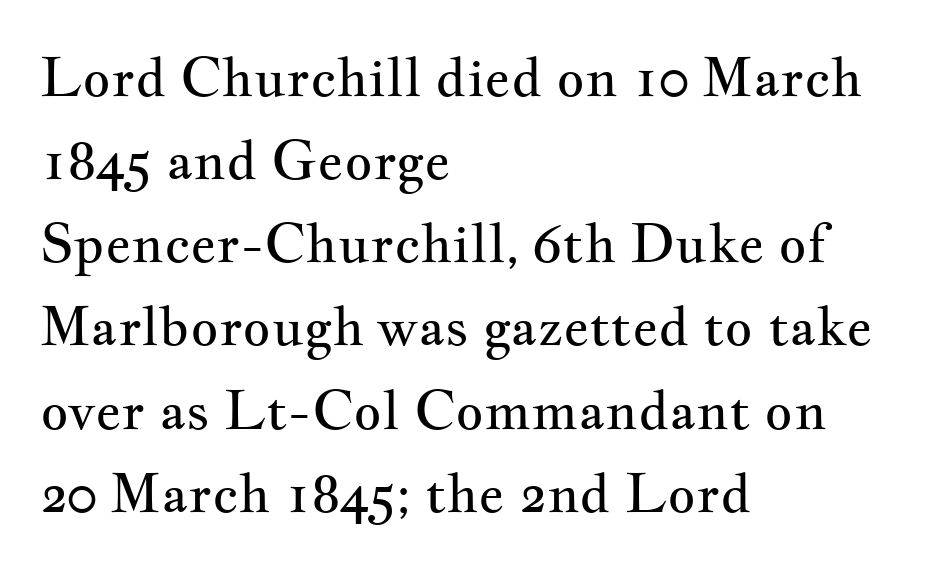
The letterforms sit at book weight or below. Type style note: has serifs. Glyph-to-glyph distance matches everyday printed text. A student would call this left alignment; a typographer would say flush left, rag right.
